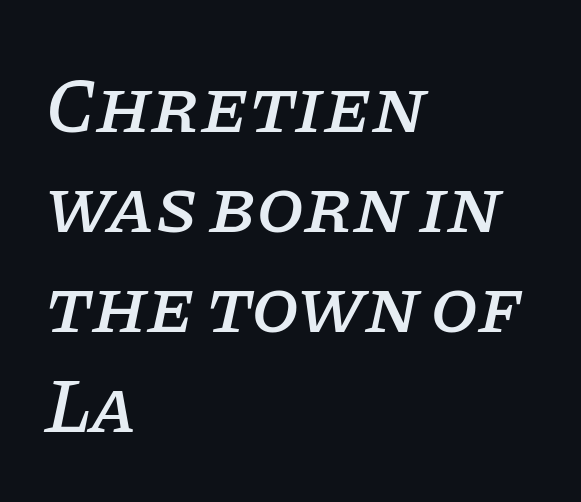
Q: Is the text italic (slanted)? A: Yes, it leans right by about 11 degrees.
Q: Is the typeface a serif or a sans-serif typeface? A: Serif.
Q: Is the text underlined? A: No.
Q: How is the paragraph aligned? A: Left-aligned.
Q: Is the spacing between letters normal or unusually wide? A: Normal.
Q: Is the spacing between lines tight, normal or loose? A: Normal.
Q: Width (condensed, normal, or wide)? A: Normal.
Q: Stroke contrast? A: Low.
Q: x-height? A: Large.
Q: Monospaced? A: No.
